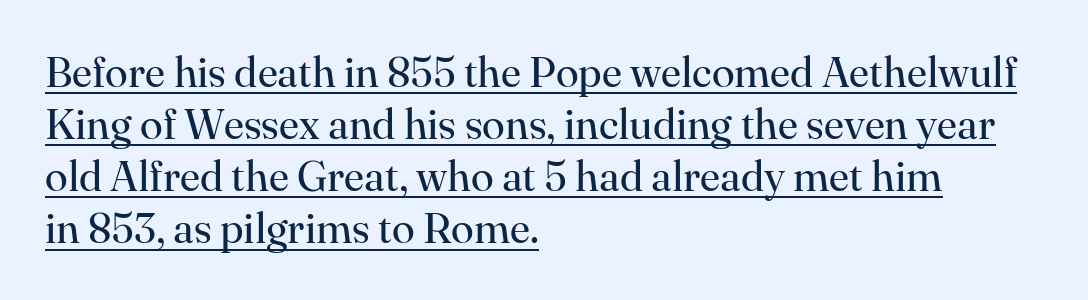
Like a heading marked for emphasis, these lines bear an underscore. Short and long lines alike share a common starting point at left. The typography opts for an upright posture over an oblique one. Varying glyph widths throughout — classic text-font behaviour.
